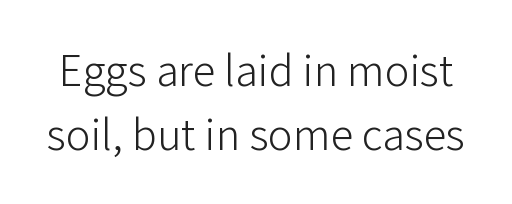
The image shows 46 px light sans-serif type, upright; set normal line spacing (1.39x), normal letter spacing, not underlined; low stroke contrast and a medium x-height.
